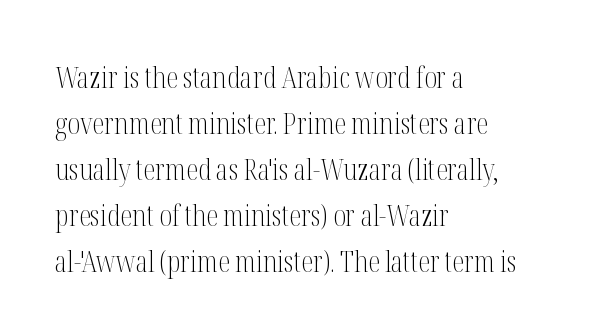
{"serif": "yes", "italic": "no", "bold": "no", "weight": "light", "width": "condensed", "stroke_contrast": "medium", "x_height": "medium", "monospaced": "no", "underline": "no", "align": "left", "line_spacing": "normal", "line_spacing_ratio": 1.53, "letter_spacing": "normal", "letter_spacing_em": 0.0, "glyph_px": 30}
